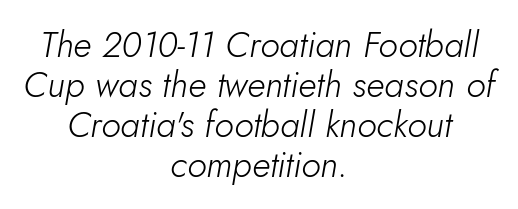
{"italic": "yes", "lean": "right", "slant_degrees": 10, "bold": "no", "weight": "light", "width": "normal", "stroke_contrast": "low", "x_height": "small", "monospaced": "no", "underline": "no", "align": "center", "line_spacing": "tight", "line_spacing_ratio": 1.11, "letter_spacing": "normal", "letter_spacing_em": 0.0, "glyph_px": 36}
